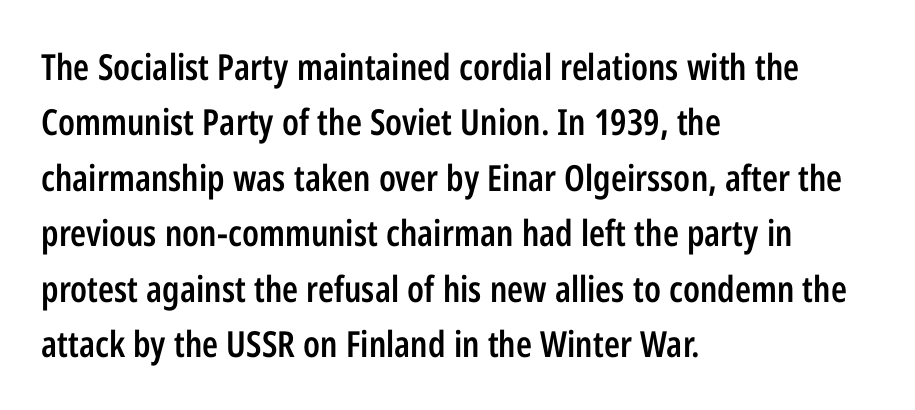
Proportional: the letters do not fall into vertical columns. The letters sit at their default tracking, neither squeezed nor spread. Heft: intermediate — a semibold. The rendering anchors every line to the left-hand side. The specimen reads as upright at a glance. Nope, no serifs anywhere on these letters.
